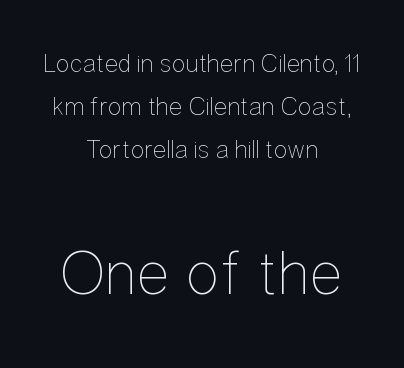
{"italic": "no", "bold": "no", "weight": "thin", "width": "condensed", "stroke_contrast": "low", "x_height": "medium", "monospaced": "no", "underline": "no", "align": "center", "line_spacing": "normal", "line_spacing_ratio": 1.65, "letter_spacing": "normal", "letter_spacing_em": 0.0, "larger_block": "second", "size_ratio": 2.46, "glyph_px": 64}
